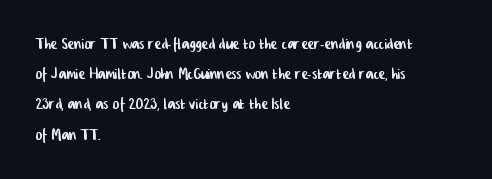
A student would call this left alignment; a typographer would say flush left, rag right. Evenly set lines give the paragraph a standard silhouette. Letters rest on an invisible, unmarked baseline. Between one letter and the next there's only the usual sliver of space.
